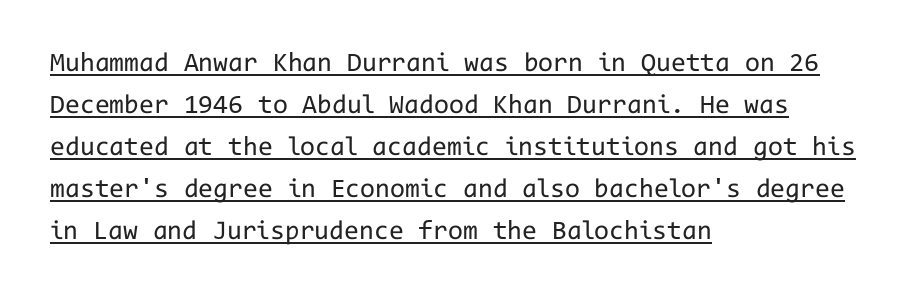
{"italic": "no", "bold": "no", "underline": "yes", "align": "left", "line_spacing": "normal", "line_spacing_ratio": 1.56, "letter_spacing": "normal", "letter_spacing_em": 0.0, "glyph_px": 27}
